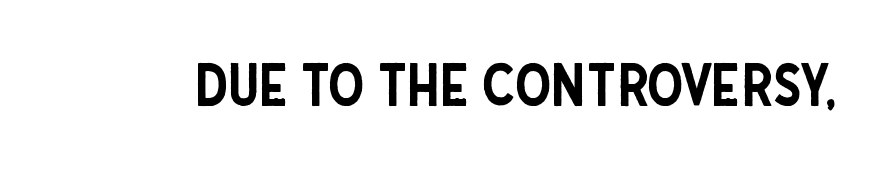
Honestly, the letter spacing is just normal — you wouldn't notice it. Varying glyph widths throughout — classic text-font behaviour. No italicization has been applied; the sample stays upright. The rendering shows plain stroke endings on the letterforms — a sans-serif design. Has an underline been added? It has not.
